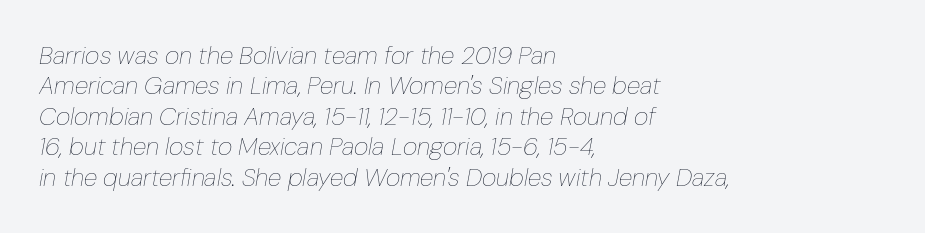
The image shows 25 px text type, italic (leaning right); set left-aligned, line spacing 1.22x, normal letter spacing, not underlined.
